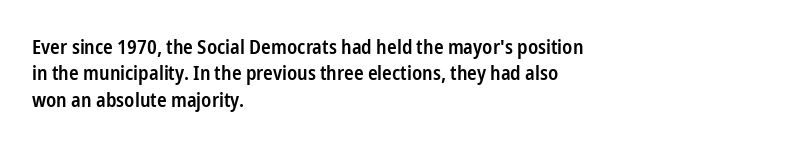
{"italic": "no", "bold": "semi", "underline": "no", "align": "left", "line_spacing": "normal", "line_spacing_ratio": 1.32, "letter_spacing": "normal", "letter_spacing_em": 0.0, "glyph_px": 20}
